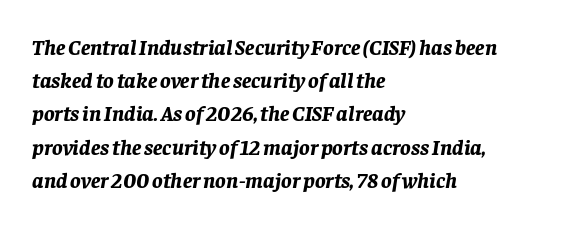
Notice how thick the strokes are: this is what a full bold looks like. Rows of type keep a routine distance in the vertical direction. The rendering anchors every line to the left-hand side. Unmarked baselines from the first word to the last. Emphasis-style slanted type is in use. Standard letterfit; no display-style spreading of the glyphs.
